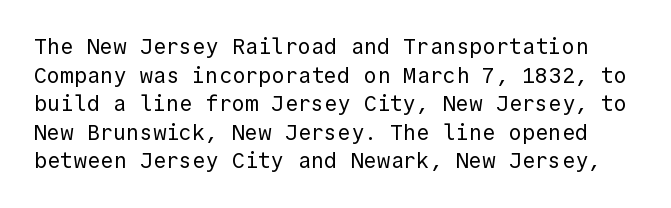
{"italic": "no", "bold": "no", "underline": "no", "line_spacing": "normal", "line_spacing_ratio": 1.3, "letter_spacing": "normal", "letter_spacing_em": 0.0, "glyph_px": 22}
